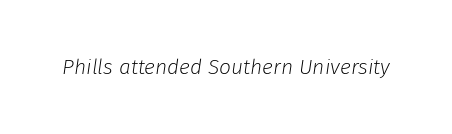
The passage shown has conventional tracking throughout. Every character sits at an angle, as italics do. A quiet, ordinary-to-light weight characterises the typeface. No word sits above an underline.
